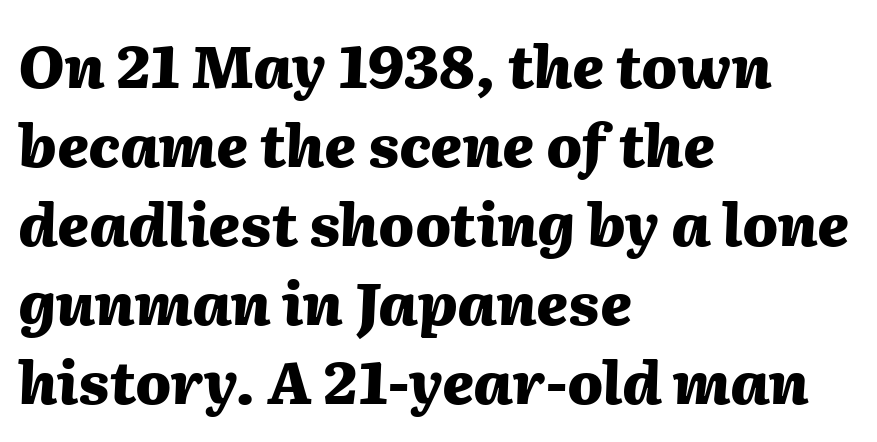
The image shows 59 px heavy type, italic (leaning right); set left-aligned, normal line spacing (1.34x), normal letter spacing, not underlined; medium stroke contrast and a medium x-height.
